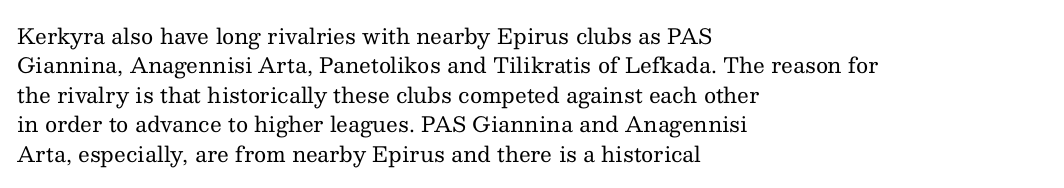
A clean baseline with only descenders dipping below it. If you drew a line through each stem, it would be perfectly vertical. Honestly, the row spacing looks completely unremarkable. Is this a heavy cut? Hardly; it is regular or lighter.
